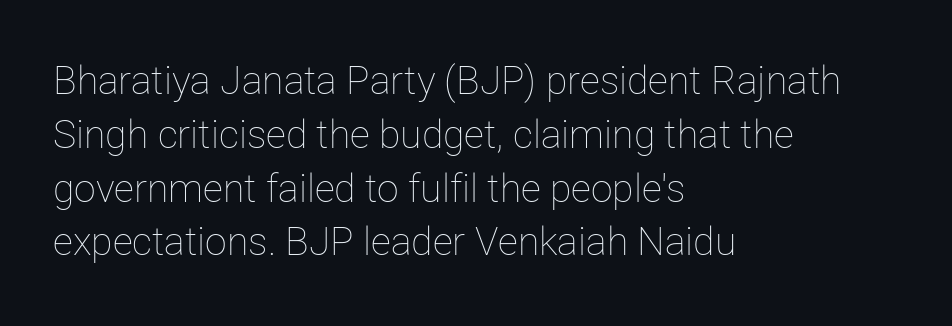
{"italic": "no", "bold": "no", "weight": "thin", "width": "normal", "stroke_contrast": "low", "x_height": "medium", "monospaced": "no", "underline": "no", "align": "left", "line_spacing": "normal", "line_spacing_ratio": 1.38, "letter_spacing": "normal", "letter_spacing_em": 0.0, "glyph_px": 39}
